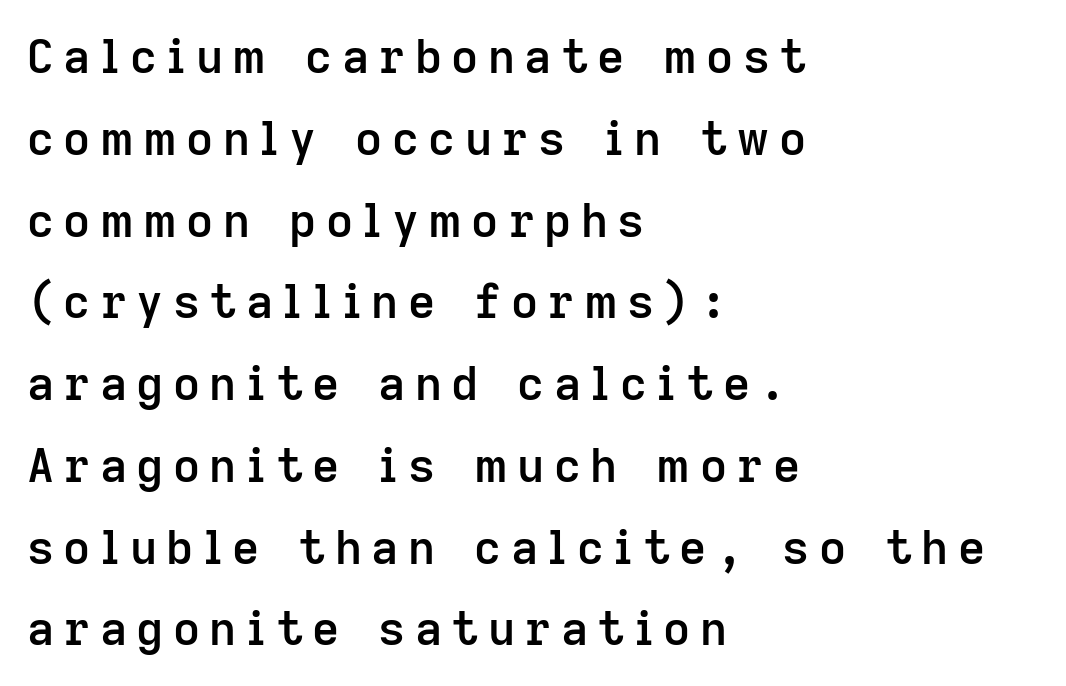
A fair bit of extra ink — the face is semibold, not bold. The glyphs are unaccompanied by any horizontal stroke below them. These lines are set flush left with a ragged right edge. Stroke terminals: plain, sans-serif.
